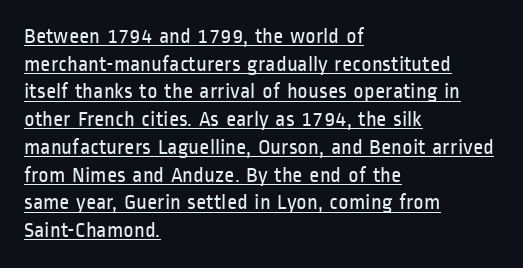
The image shows 22 px text type, upright; set left-aligned, normal line spacing (1.26x), normal letter spacing, underlined.
